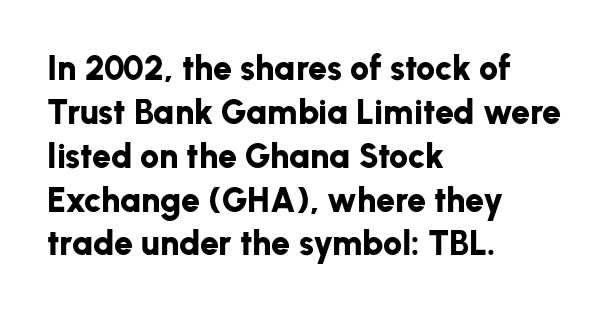
Q: Is the text bold? A: Yes.
Q: Is the text italic (slanted)? A: No, it is upright.
Q: Is the typeface a serif or a sans-serif typeface? A: Sans-serif.
Q: Is the text underlined? A: No.
Q: How is the paragraph aligned? A: Left-aligned.
Q: Is the spacing between letters normal or unusually wide? A: Normal.
Q: Is the spacing between lines tight, normal or loose? A: Normal.
Q: Width (condensed, normal, or wide)? A: Normal.
Q: Stroke contrast? A: Low.
Q: x-height? A: Medium.
Q: Monospaced? A: No.
